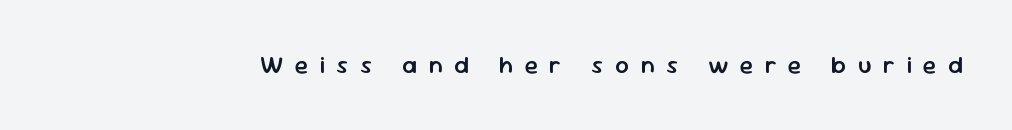
{"italic": "no", "bold": "semi", "underline": "no", "letter_spacing": "wide", "letter_spacing_em": 0.49, "glyph_px": 24}
